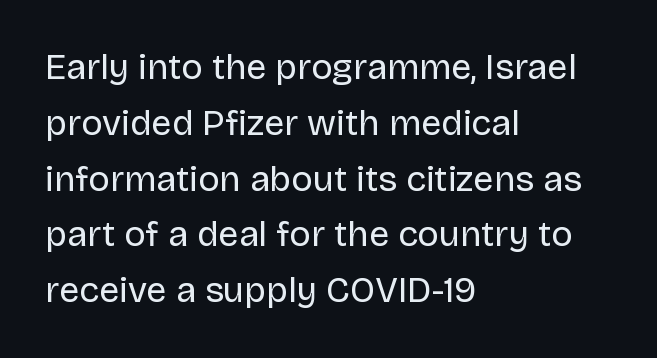
Q: Is the text bold? A: No.
Q: Is the text italic (slanted)? A: No, it is upright.
Q: Is the typeface a serif or a sans-serif typeface? A: Sans-serif.
Q: Is the text underlined? A: No.
Q: How is the paragraph aligned? A: Left-aligned.
Q: Is the spacing between letters normal or unusually wide? A: Normal.
Q: Is the spacing between lines tight, normal or loose? A: Normal.
Q: Width (condensed, normal, or wide)? A: Normal.
Q: Stroke contrast? A: Low.
Q: x-height? A: Large.
Q: Monospaced? A: No.
